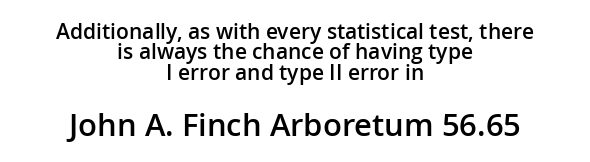
Q: Is the text bold? A: Semi-bold.
Q: Is the text italic (slanted)? A: No, it is upright.
Q: Is the typeface a serif or a sans-serif typeface? A: Sans-serif.
Q: Is the text underlined? A: No.
Q: How is the paragraph aligned? A: Centered.
Q: Is the spacing between letters normal or unusually wide? A: Normal.
Q: Is the spacing between lines tight, normal or loose? A: Tight.
Q: Which block of text is set in a larger size, the first (top) or the second (bottom)? A: The second (bottom) one.
Q: Width (condensed, normal, or wide)? A: Normal.
Q: Stroke contrast? A: Low.
Q: x-height? A: Medium.
Q: Monospaced? A: No.
